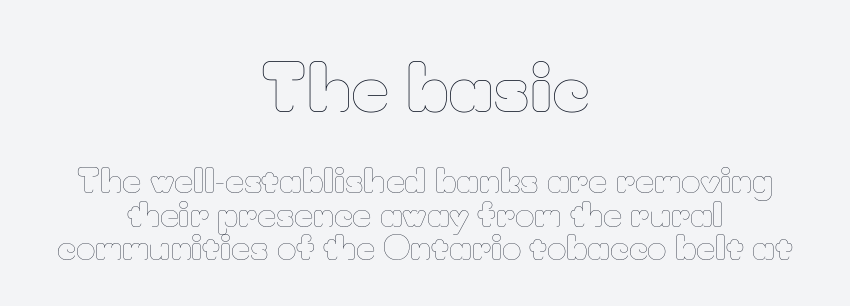
The image shows 66 px thin type, upright; set centered, tight line spacing (1.01x), normal letter spacing, not underlined; the first (top) block is 2.0x larger; low stroke contrast and a small x-height.
